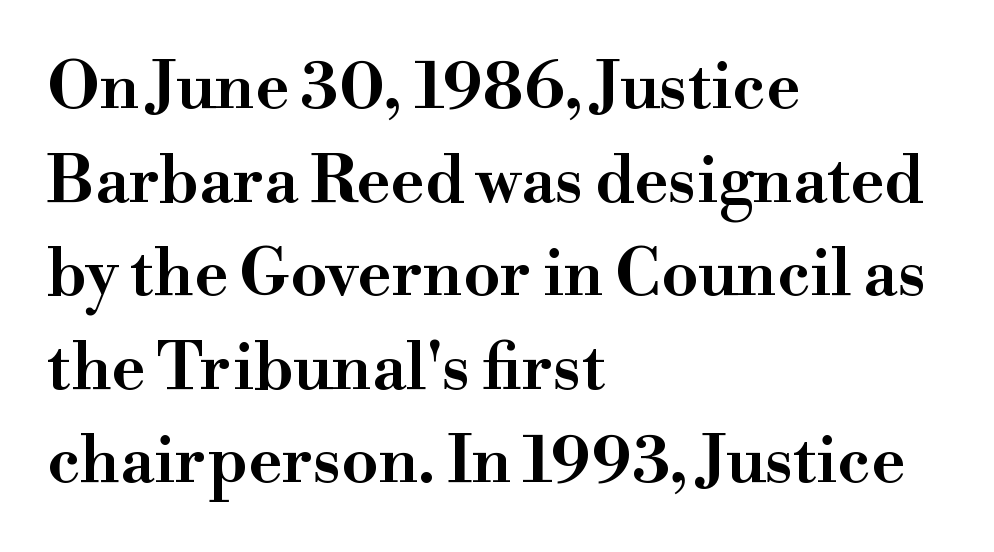
Q: Is the text italic (slanted)? A: No, it is upright.
Q: Is the typeface a serif or a sans-serif typeface? A: Serif.
Q: Is the text underlined? A: No.
Q: How is the paragraph aligned? A: Left-aligned.
Q: Is the spacing between letters normal or unusually wide? A: Normal.
Q: Is the spacing between lines tight, normal or loose? A: Normal.
Q: Width (condensed, normal, or wide)? A: Wide.
Q: Stroke contrast? A: High.
Q: x-height? A: Small.
Q: Monospaced? A: No.
